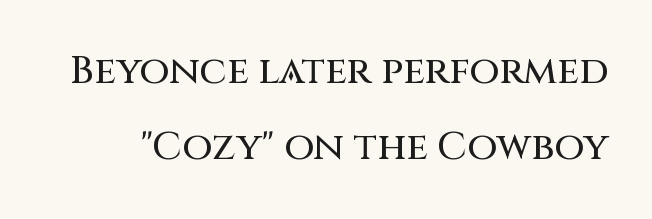
The image shows 39 px sans-serif type, upright; set loose line spacing (1.95x), normal letter spacing, not underlined; medium stroke contrast and a large x-height.
